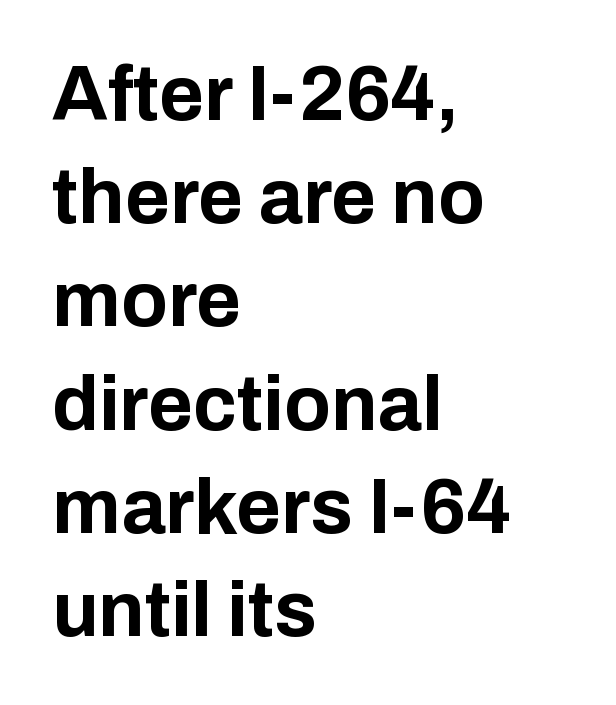
{"serif": "no", "italic": "no", "bold": "yes", "weight": "bold", "width": "normal", "stroke_contrast": "low", "x_height": "medium", "monospaced": "no", "underline": "no", "align": "left", "line_spacing": "normal", "line_spacing_ratio": 1.34, "letter_spacing": "normal", "letter_spacing_em": 0.0, "glyph_px": 77}
